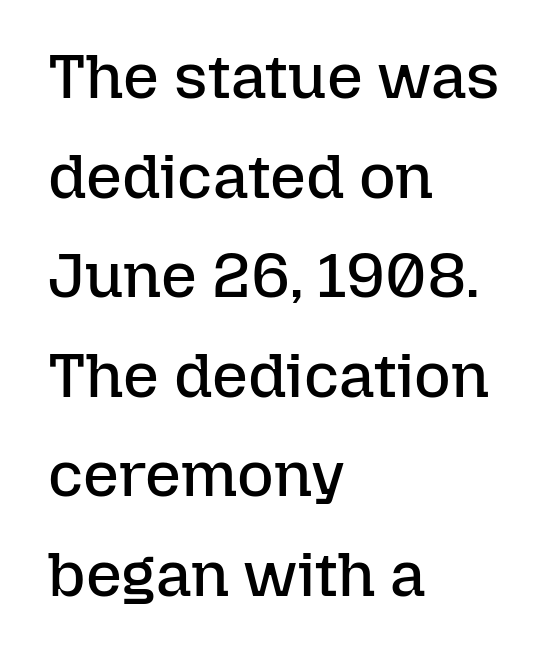
The foot of each line stays bare and open. The face used here is proportionally spaced, like ordinary book or web type. The type sits square on the baseline with zero lean. The face used here is rendered with its standard letterfit. A light-to-regular cut is what we see here. Line spacing here is normal.
